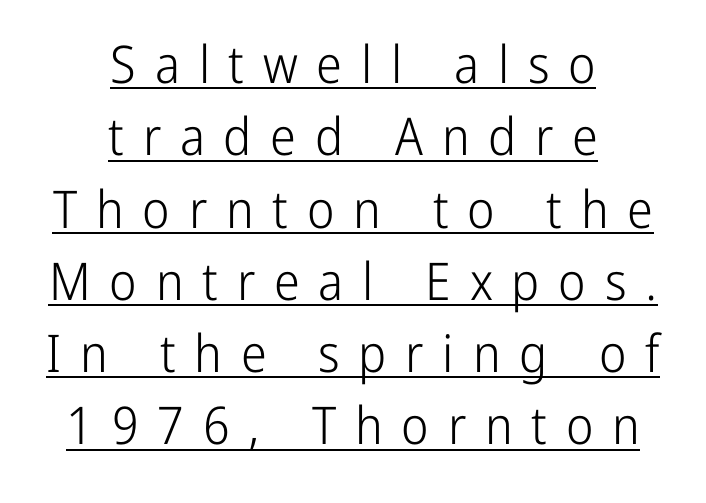
{"serif": "no", "italic": "no", "bold": "no", "weight": "light", "width": "condensed", "stroke_contrast": "low", "x_height": "medium", "monospaced": "no", "underline": "yes", "align": "center", "line_spacing": "normal", "line_spacing_ratio": 1.39, "letter_spacing": "wide", "letter_spacing_em": 0.36, "glyph_px": 52}
